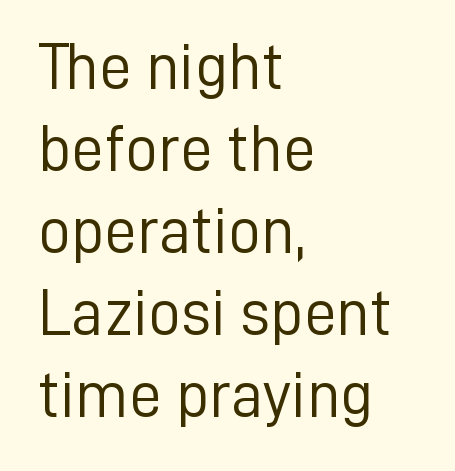
The image shows 65 px light sans-serif type, upright; set left-aligned, normal line spacing (1.26x), normal letter spacing, not underlined; low stroke contrast and a medium x-height.
